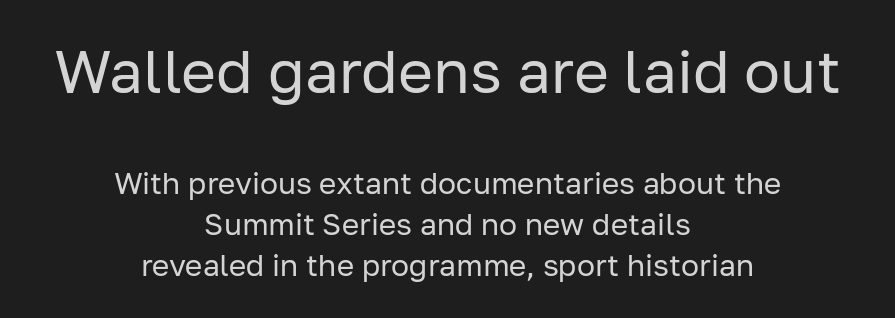
Q: Is the text bold? A: No.
Q: Is the text italic (slanted)? A: No, it is upright.
Q: Is the typeface a serif or a sans-serif typeface? A: Sans-serif.
Q: Is the text underlined? A: No.
Q: How is the paragraph aligned? A: Centered.
Q: Is the spacing between letters normal or unusually wide? A: Normal.
Q: Is the spacing between lines tight, normal or loose? A: Normal.
Q: Which block of text is set in a larger size, the first (top) or the second (bottom)? A: The first (top) one.
Q: Width (condensed, normal, or wide)? A: Normal.
Q: Stroke contrast? A: Low.
Q: x-height? A: Medium.
Q: Monospaced? A: No.
